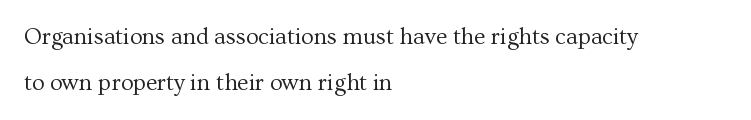
Q: Is the text bold? A: No.
Q: Is the text italic (slanted)? A: No, it is upright.
Q: Is the text underlined? A: No.
Q: How is the paragraph aligned? A: Left-aligned.
Q: Is the spacing between letters normal or unusually wide? A: Normal.
Q: Is the spacing between lines tight, normal or loose? A: Loose.
